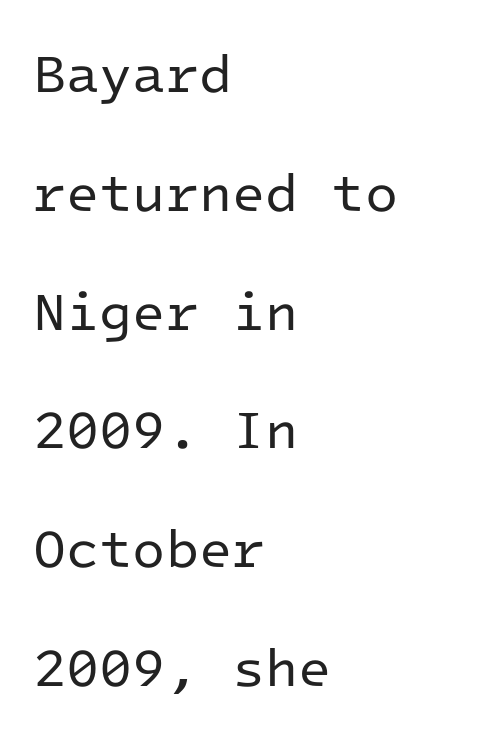
Left-aligned paragraph, ragged on the right. Looks like terminal output: every glyph gets an equal slot. Each row of text sits above clean, open space. A quiet, ordinary-to-light weight characterises the typeface.
